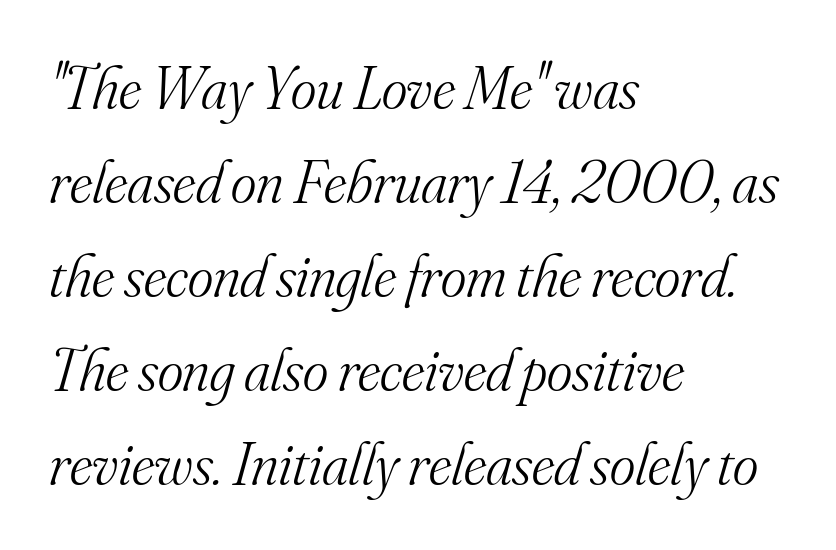
The image shows 61 px light serif type, italic (leaning right); set left-aligned, normal line spacing (1.54x), normal letter spacing, not underlined; medium stroke contrast and a small x-height.
